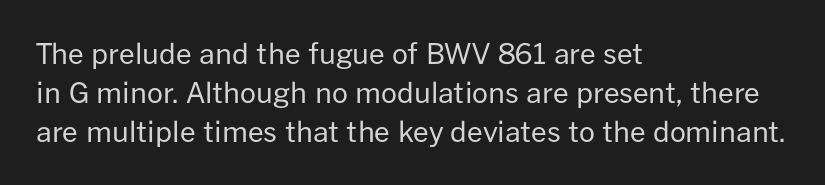
Q: Is the text bold? A: No.
Q: Is the text italic (slanted)? A: No, it is upright.
Q: Is the typeface a serif or a sans-serif typeface? A: Sans-serif.
Q: Is the text underlined? A: No.
Q: How is the paragraph aligned? A: Left-aligned.
Q: Is the spacing between letters normal or unusually wide? A: Normal.
Q: Is the spacing between lines tight, normal or loose? A: Normal.
Q: Width (condensed, normal, or wide)? A: Normal.
Q: Stroke contrast? A: Low.
Q: x-height? A: Medium.
Q: Monospaced? A: No.
